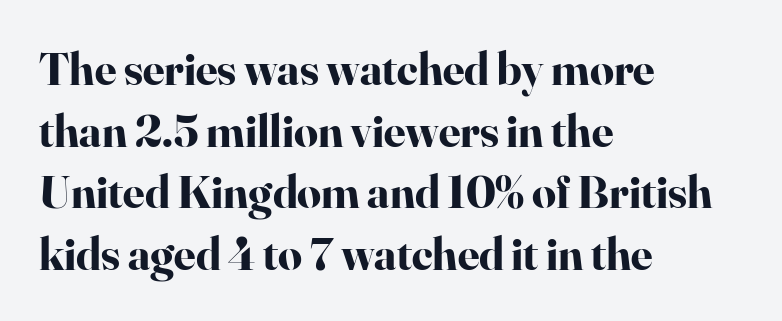
The image shows 47 px bold serif type, upright; set left-aligned, normal line spacing (1.31x), normal letter spacing, not underlined; high stroke contrast and a small x-height.
